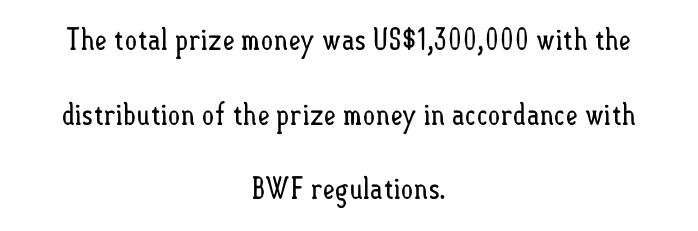
A bare baseline throughout the passage. Varying glyph widths throughout — classic text-font behaviour. The line texture is even and compact thanks to regular tracking. Characters remain perfectly vertical along every line. The rag falls on both sides of this text block equally. Compared with typical paragraphs, the rows here are farther apart.
